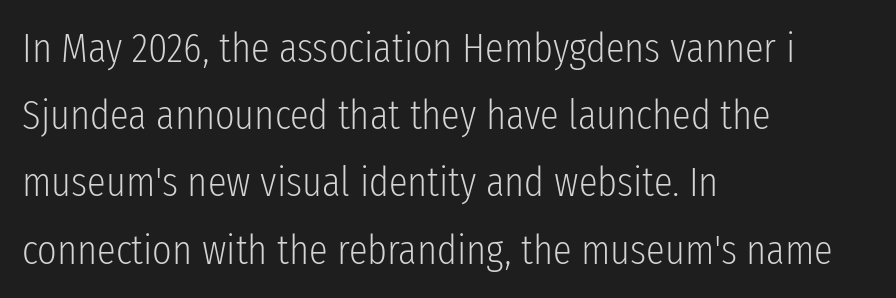
Standard letterfit; no display-style spreading of the glyphs. Any mark beneath the type? The region is blank. This sample uses an upright cut, with every glyph sitting square on the baseline. Each new line begins a customary step beneath the previous one. Casual observation: everything's shoved over to the left. Varying glyph widths throughout — classic text-font behaviour.
